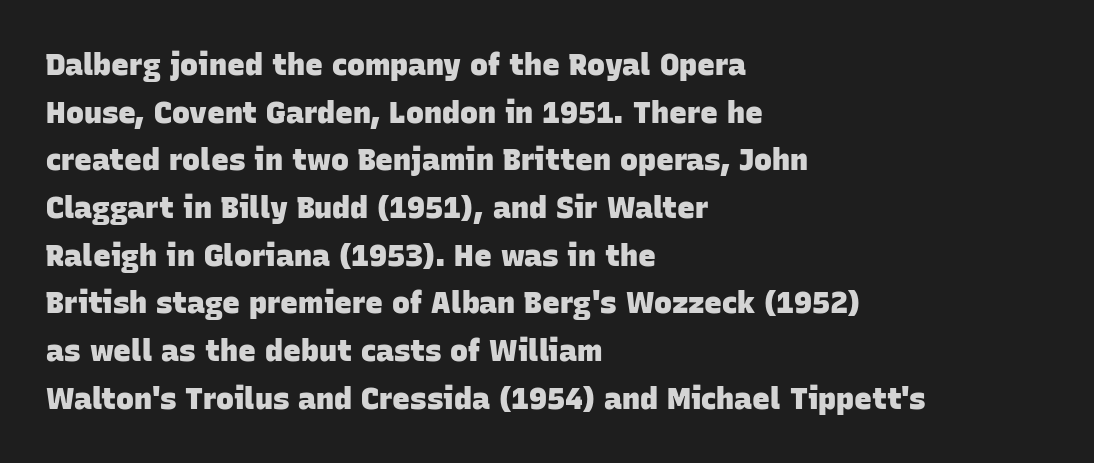
Q: Is the text bold? A: Yes.
Q: Is the typeface a serif or a sans-serif typeface? A: Sans-serif.
Q: Is the text underlined? A: No.
Q: How is the paragraph aligned? A: Left-aligned.
Q: Is the spacing between letters normal or unusually wide? A: Normal.
Q: Is the spacing between lines tight, normal or loose? A: Normal.
Q: Width (condensed, normal, or wide)? A: Normal.
Q: Stroke contrast? A: Low.
Q: x-height? A: Large.
Q: Monospaced? A: No.
